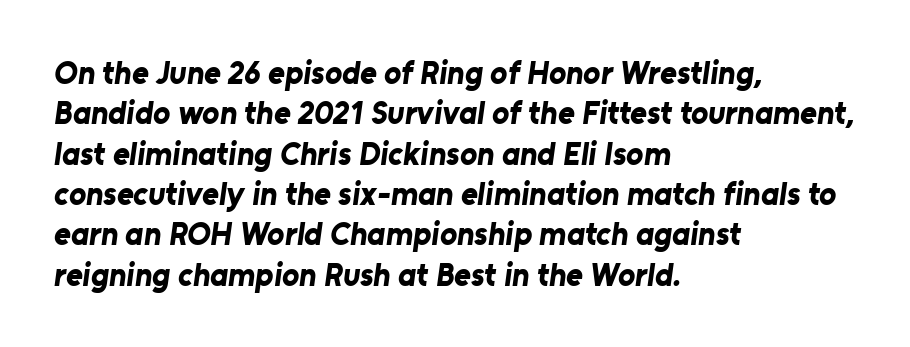
The image shows 32 px bold sans-serif type; set left-aligned, normal line spacing (1.26x), normal letter spacing, not underlined; low stroke contrast and a medium x-height.
